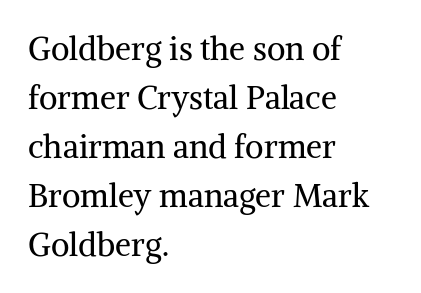
Q: Is the text bold? A: No.
Q: Is the text italic (slanted)? A: No, it is upright.
Q: Is the typeface a serif or a sans-serif typeface? A: Serif.
Q: Is the text underlined? A: No.
Q: How is the paragraph aligned? A: Left-aligned.
Q: Is the spacing between letters normal or unusually wide? A: Normal.
Q: Is the spacing between lines tight, normal or loose? A: Normal.
Q: Width (condensed, normal, or wide)? A: Normal.
Q: Stroke contrast? A: Medium.
Q: x-height? A: Medium.
Q: Monospaced? A: No.
